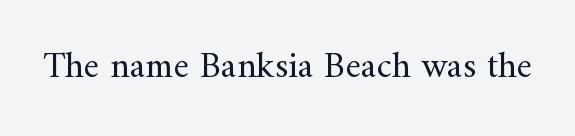
{"serif": "yes", "italic": "no", "bold": "no", "weight": "regular", "width": "normal", "stroke_contrast": "medium", "x_height": "small", "monospaced": "no", "underline": "no", "letter_spacing": "normal", "letter_spacing_em": 0.0, "glyph_px": 37}
